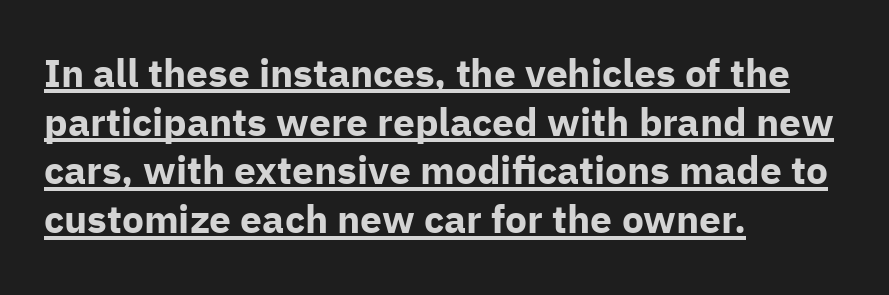
Q: Is the text bold? A: Yes.
Q: Is the text italic (slanted)? A: No, it is upright.
Q: Is the typeface a serif or a sans-serif typeface? A: Sans-serif.
Q: Is the text underlined? A: Yes.
Q: How is the paragraph aligned? A: Left-aligned.
Q: Is the spacing between letters normal or unusually wide? A: Normal.
Q: Is the spacing between lines tight, normal or loose? A: Normal.
Q: Width (condensed, normal, or wide)? A: Normal.
Q: Stroke contrast? A: Low.
Q: x-height? A: Medium.
Q: Monospaced? A: No.
